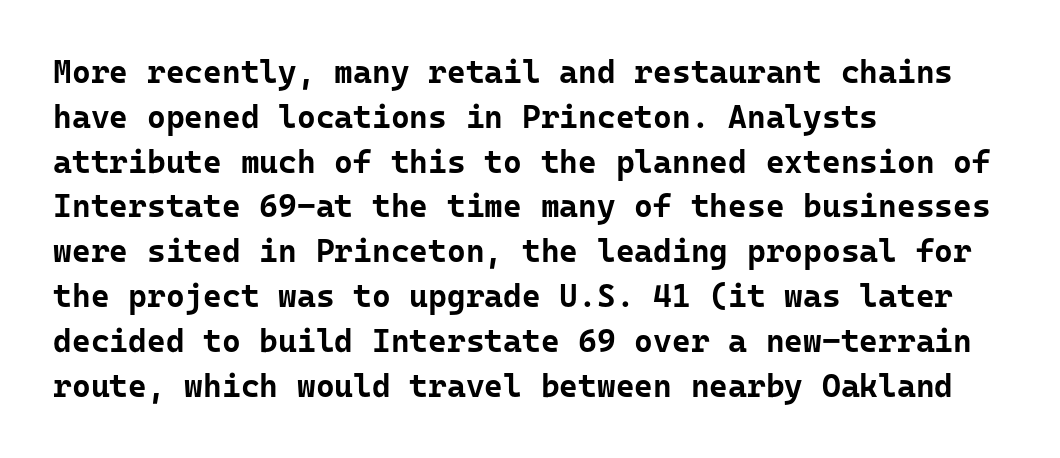
The image shows 32 px bold sans-serif type, upright; set left-aligned, normal line spacing (1.4x), normal letter spacing, not underlined; low stroke contrast and a medium x-height.
